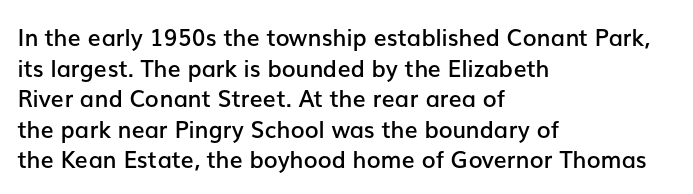
Is there any slant? The stems are plumb. The leading is moderate, giving the passage an even texture. A bit beefed up — I'd call it semibold rather than bold. No word sits above an underline. Characters follow at the spacing the type designer built in. Compared with a centered layout, this one pins lines to the left instead.
